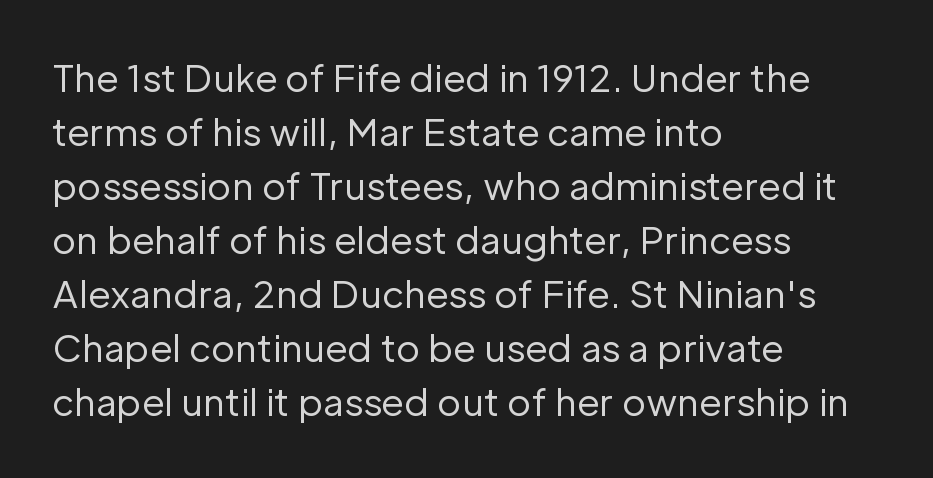
Letterform terminals end flat and unadorned throughout the passage. Caption: face not bold, strokes unweighted. Evenly set lines give the paragraph a standard silhouette. The words here are not underlined. The face used here is proportionally spaced, like ordinary book or web type.
